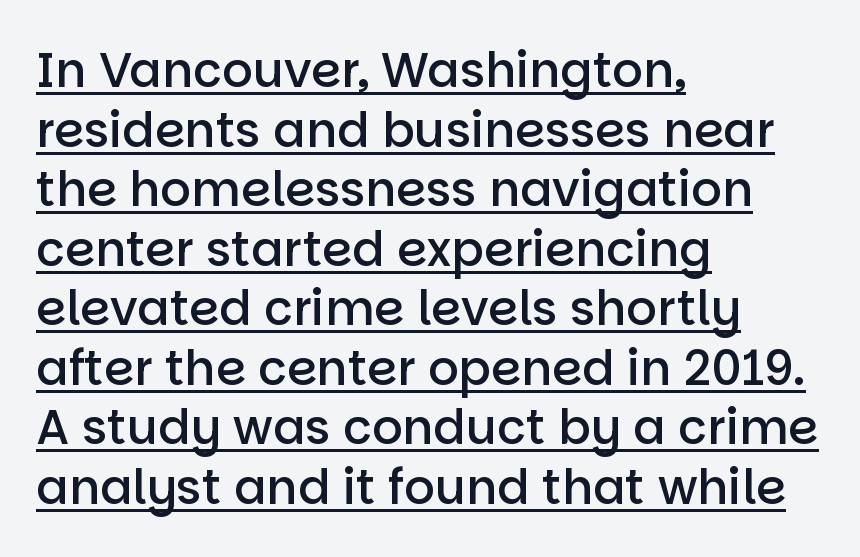
Q: Is the text bold? A: Semi-bold.
Q: Is the text italic (slanted)? A: No, it is upright.
Q: Is the typeface a serif or a sans-serif typeface? A: Sans-serif.
Q: Is the text underlined? A: Yes.
Q: How is the paragraph aligned? A: Left-aligned.
Q: Is the spacing between letters normal or unusually wide? A: Normal.
Q: Width (condensed, normal, or wide)? A: Normal.
Q: Stroke contrast? A: Low.
Q: x-height? A: Large.
Q: Monospaced? A: No.
